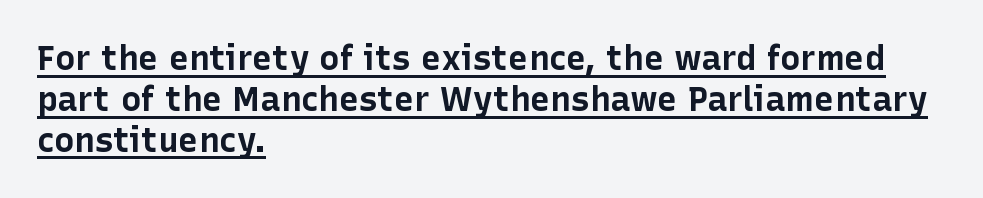
Notice how the passage keeps a crisp vertical edge on the left only. Weight check: bold — yes, fully. Quick note: underline on. These lines are composed in type without serifs.
